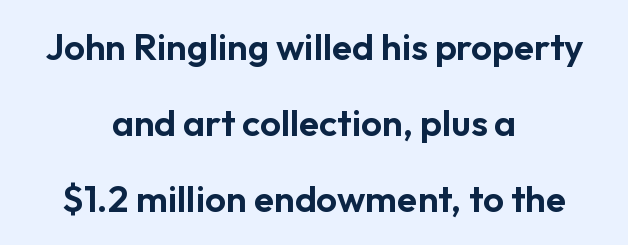
The image shows 37 px sans-serif type, upright; set centered, loose line spacing (2.05x), normal letter spacing, not underlined; low stroke contrast and a medium x-height.
